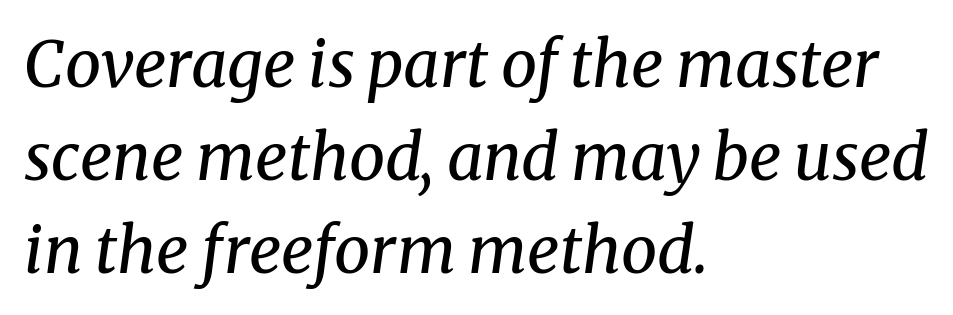
{"serif": "yes", "italic": "yes", "lean": "right", "slant_degrees": 8, "bold": "no", "weight": "regular", "width": "normal", "stroke_contrast": "medium", "x_height": "medium", "monospaced": "no", "underline": "no", "align": "left", "line_spacing": "normal", "line_spacing_ratio": 1.45, "letter_spacing": "normal", "letter_spacing_em": 0.0, "glyph_px": 64}
